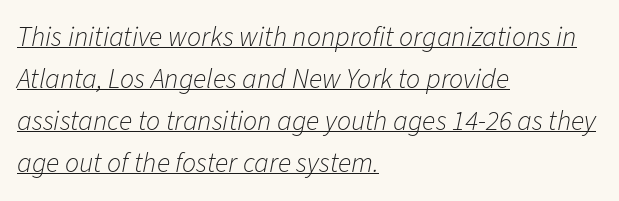
A baseline rule has been typeset under these characters. Tall strokes in this sample are angled rather than plumb. Standard letterfit; no display-style spreading of the glyphs. Successive baselines arrive at the customary interval. Teacher's note: observe the even left margin — that is flush-left alignment.
